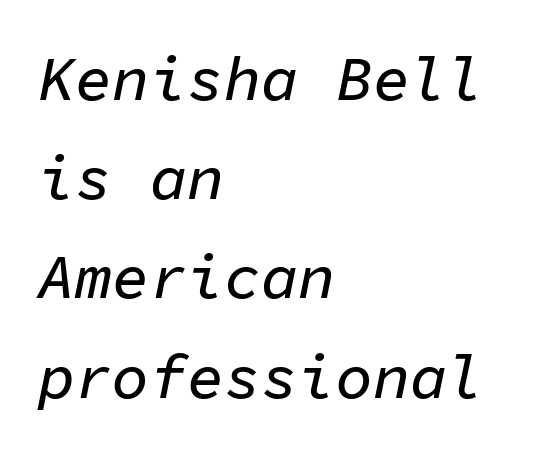
Q: Is the text italic (slanted)? A: Yes, it leans right by about 11 degrees.
Q: Is the text underlined? A: No.
Q: How is the paragraph aligned? A: Left-aligned.
Q: Is the spacing between letters normal or unusually wide? A: Normal.
Q: Is the spacing between lines tight, normal or loose? A: Normal.
Q: Width (condensed, normal, or wide)? A: Normal.
Q: Stroke contrast? A: Low.
Q: x-height? A: Medium.
Q: Monospaced? A: Yes.
